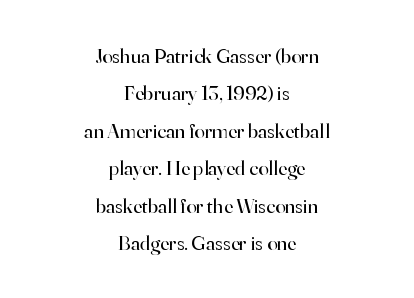
Q: Is the text bold? A: No.
Q: Is the text italic (slanted)? A: No, it is upright.
Q: Is the text underlined? A: No.
Q: How is the paragraph aligned? A: Centered.
Q: Is the spacing between letters normal or unusually wide? A: Normal.
